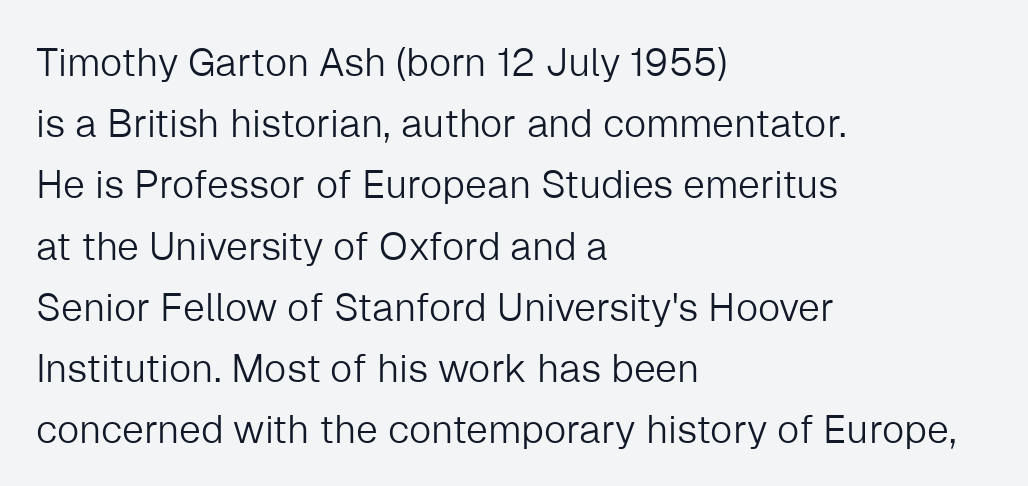
Q: Is the text bold? A: No.
Q: Is the text italic (slanted)? A: No, it is upright.
Q: Is the typeface a serif or a sans-serif typeface? A: Sans-serif.
Q: Is the text underlined? A: No.
Q: How is the paragraph aligned? A: Left-aligned.
Q: Is the spacing between letters normal or unusually wide? A: Normal.
Q: Is the spacing between lines tight, normal or loose? A: Normal.
Q: Width (condensed, normal, or wide)? A: Normal.
Q: Stroke contrast? A: Low.
Q: x-height? A: Medium.
Q: Monospaced? A: No.
